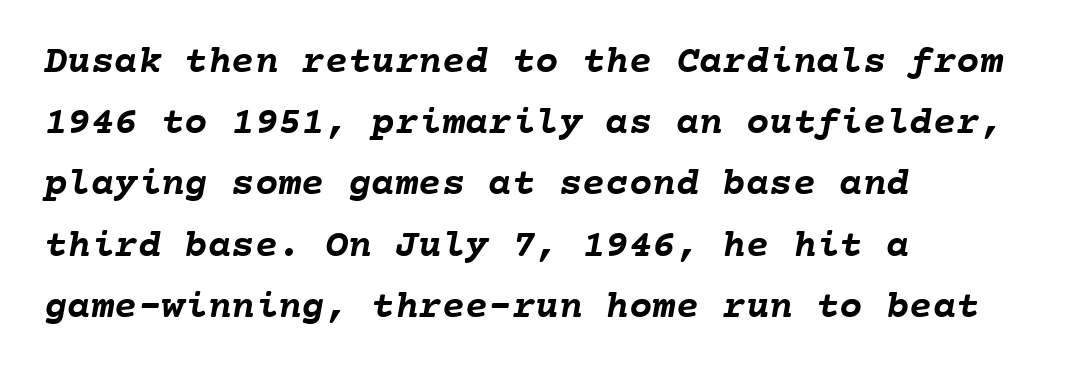
This sample is left-justified, so line endings fall wherever the words run out. Monospaced: the letters line up in strict vertical columns. A bare baseline throughout the passage. Its strokes are broad and dark, the hallmark of bold type. Leading matches the norm, producing a regular column.
